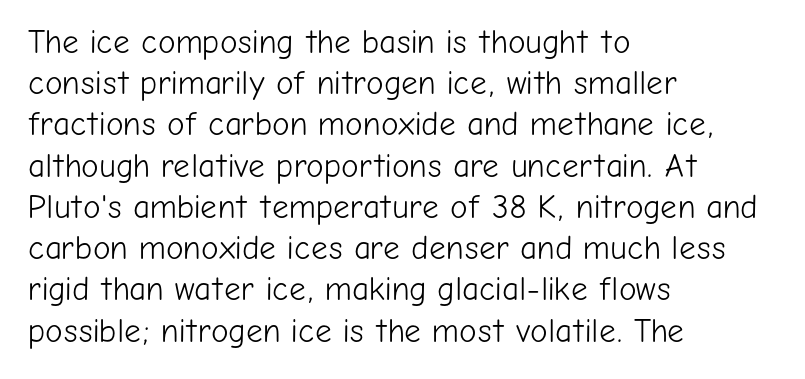
The letters carry no serifs — their stems end cleanly without finishing strokes. The font's upright variant was chosen for this text. You could not count columns in this text — the font is proportionally spaced. Letters rest on an invisible, unmarked baseline. Here the glyphs are tracked normally, forming tight word shapes.
